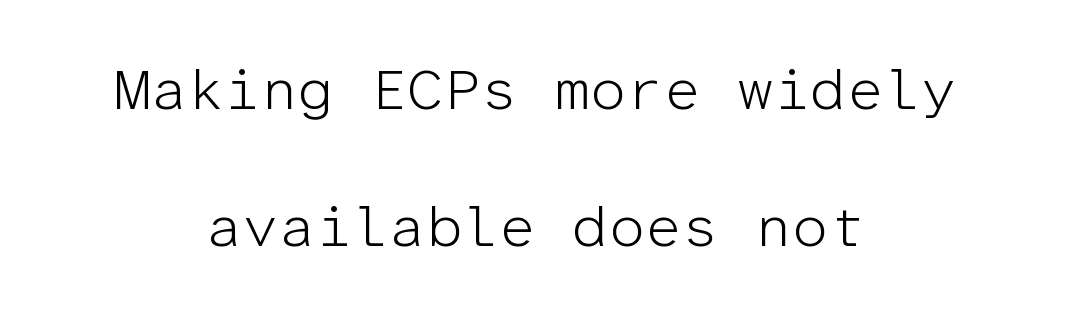
The weight would be labelled regular, book, light, or lighter still. Which margin do the lines hug? Neither — every line sits in the middle. What stands out about the letter spacing? Nothing — it is the standard amount. The rendering uses typewriter-style spacing with identical character cells. Notice how the stems are strictly vertical — no italics here.
